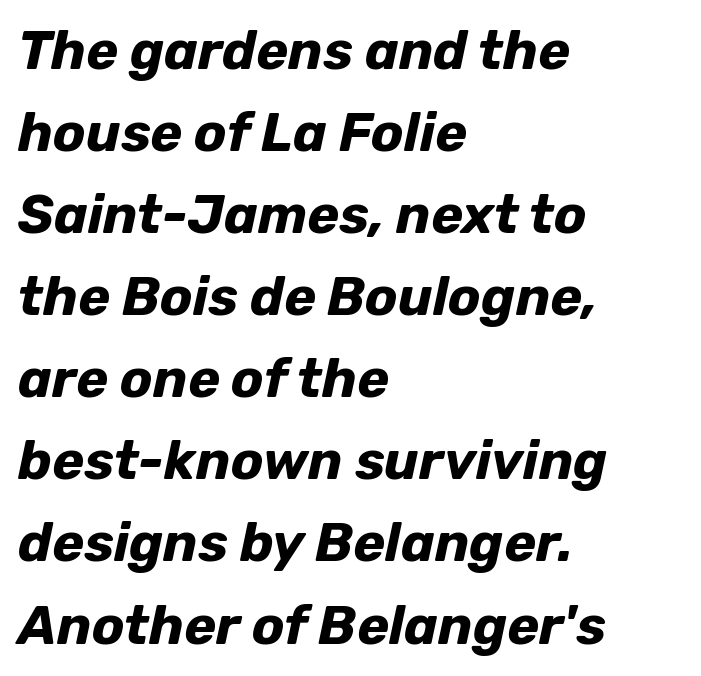
{"italic": "yes", "lean": "right", "slant_degrees": 12, "bold": "yes", "weight": "bold", "width": "normal", "stroke_contrast": "low", "x_height": "medium", "monospaced": "no", "underline": "no", "align": "left", "line_spacing": "normal", "line_spacing_ratio": 1.52, "letter_spacing": "normal", "letter_spacing_em": 0.0, "glyph_px": 54}
